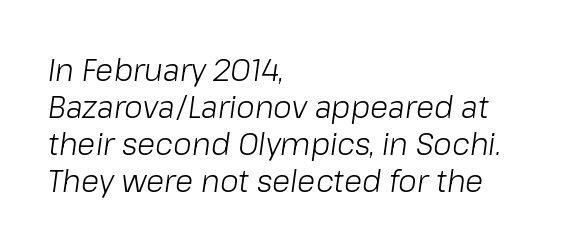
The whole block is typeset with a tilt. Casual observation: everything's shoved over to the left. Stroke mass is kept to a normal reading level or below. The face used here is proportionally spaced, like ordinary book or web type. Characters follow at the spacing the type designer built in. The string is rendered with underlining switched off.
